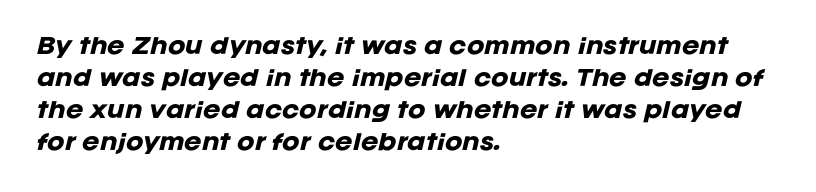
{"italic": "yes", "lean": "right", "slant_degrees": 12, "bold": "yes", "underline": "no", "align": "left", "line_spacing": "normal", "line_spacing_ratio": 1.52, "letter_spacing": "normal", "letter_spacing_em": 0.0, "glyph_px": 21}
